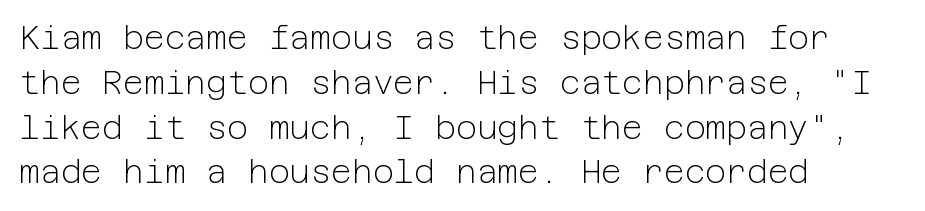
Caption: face not bold, strokes unweighted. All the whitespace from short lines collects on the right. Classification — sans serif. Baseline-to-baseline distance is the conventional proportion of letter height.
